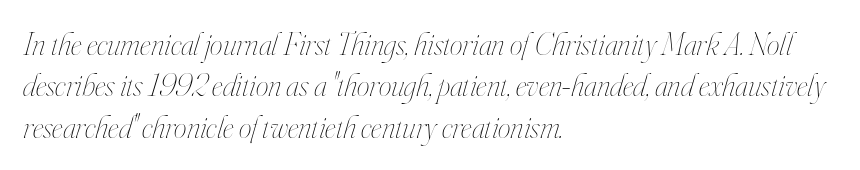
The image shows 32 px thin, condensed type, italic (leaning right); set left-aligned, normal line spacing (1.29x), normal letter spacing, not underlined; high stroke contrast and a small x-height.
